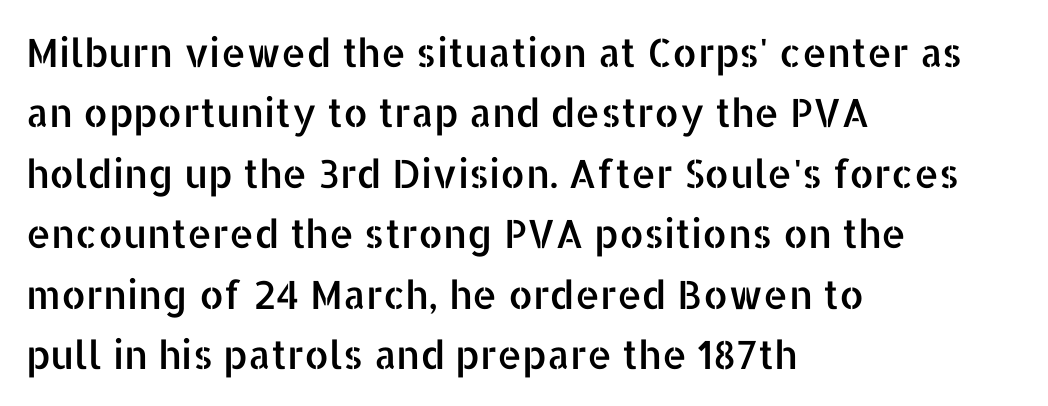
Q: Is the text italic (slanted)? A: No, it is upright.
Q: Is the typeface a serif or a sans-serif typeface? A: Sans-serif.
Q: Is the text underlined? A: No.
Q: How is the paragraph aligned? A: Left-aligned.
Q: Is the spacing between letters normal or unusually wide? A: Normal.
Q: Is the spacing between lines tight, normal or loose? A: Normal.
Q: Width (condensed, normal, or wide)? A: Normal.
Q: Stroke contrast? A: Low.
Q: x-height? A: Medium.
Q: Monospaced? A: No.
